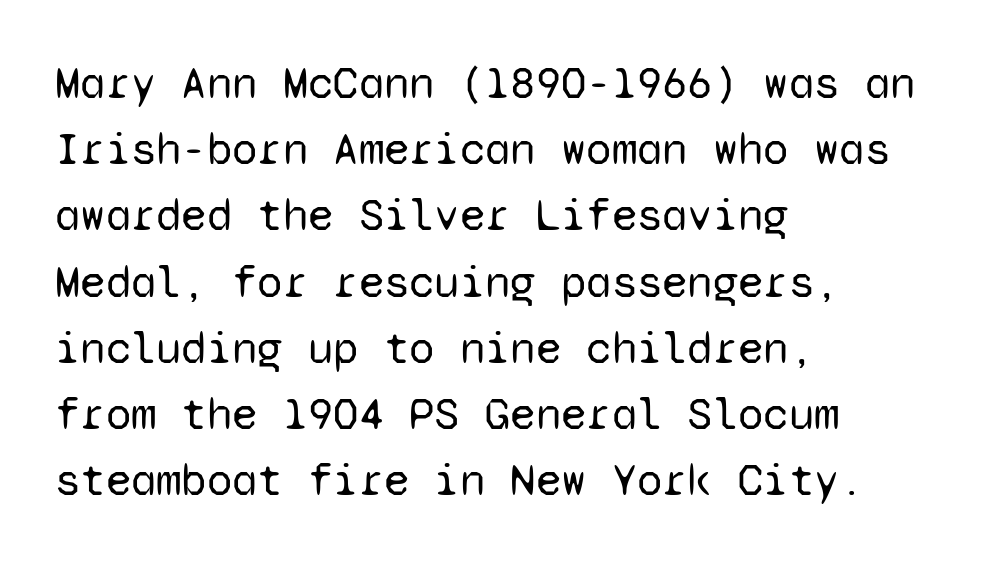
The image shows 46 px regular-weight sans-serif type, upright, monospaced; set left-aligned, normal line spacing (1.44x), normal letter spacing, not underlined; low stroke contrast and a medium x-height.
